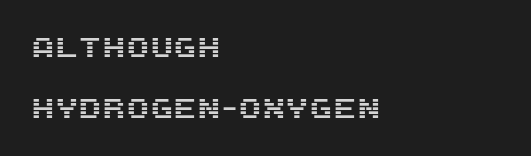
{"italic": "no", "underline": "no", "align": "left", "line_spacing": "loose", "line_spacing_ratio": 2.27, "letter_spacing": "normal", "letter_spacing_em": 0.0, "glyph_px": 27}
